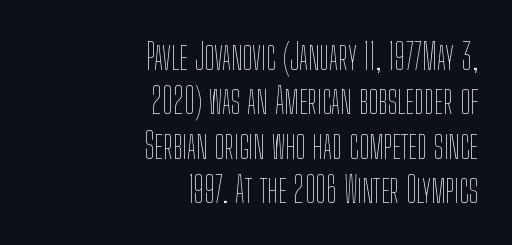
Q: Is the text bold? A: No.
Q: Is the text italic (slanted)? A: No, it is upright.
Q: Is the text underlined? A: No.
Q: How is the paragraph aligned? A: Right-aligned.
Q: Is the spacing between letters normal or unusually wide? A: Normal.
Q: Width (condensed, normal, or wide)? A: Condensed.
Q: Stroke contrast? A: Low.
Q: x-height? A: Medium.
Q: Monospaced? A: No.
